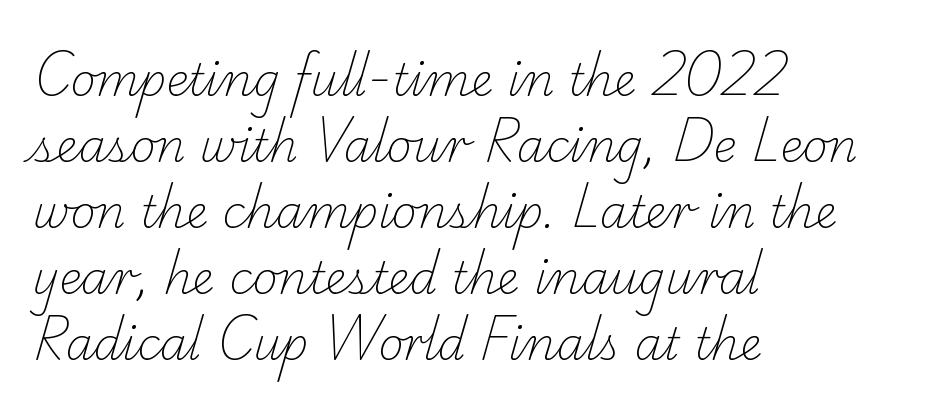
Q: Is the text bold? A: No.
Q: Is the typeface a serif or a sans-serif typeface? A: Serif.
Q: Is the text underlined? A: No.
Q: How is the paragraph aligned? A: Left-aligned.
Q: Is the spacing between letters normal or unusually wide? A: Normal.
Q: Is the spacing between lines tight, normal or loose? A: Normal.
Q: Width (condensed, normal, or wide)? A: Normal.
Q: Stroke contrast? A: Low.
Q: x-height? A: Small.
Q: Monospaced? A: No.
